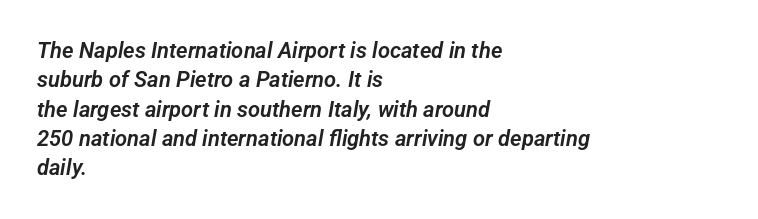
The image shows 22 px text type; set left-aligned, normal line spacing (1.33x), normal letter spacing, not underlined.
